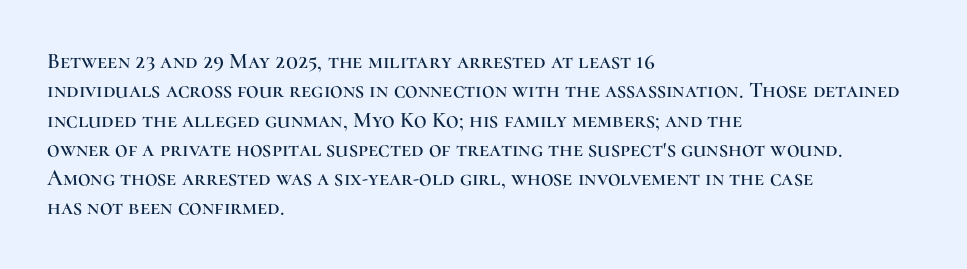
{"italic": "no", "underline": "no", "align": "left", "line_spacing": "normal", "line_spacing_ratio": 1.33, "letter_spacing": "normal", "letter_spacing_em": 0.0, "glyph_px": 22}
